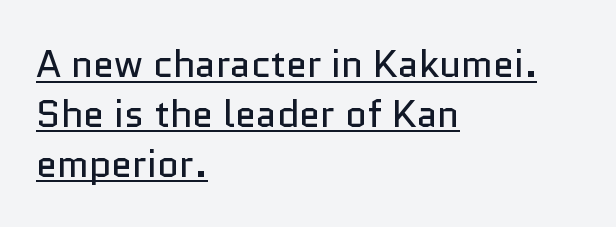
The image shows 38 px regular-weight sans-serif type, upright; set left-aligned, normal line spacing (1.31x), normal letter spacing, underlined; low stroke contrast and a medium x-height.
